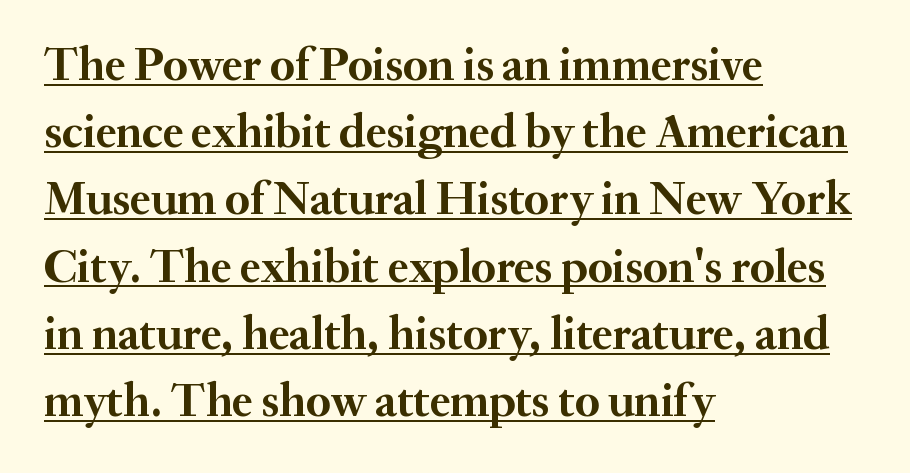
{"serif": "yes", "italic": "no", "bold": "yes", "weight": "semibold", "width": "normal", "stroke_contrast": "medium", "x_height": "small", "monospaced": "no", "underline": "yes", "align": "left", "line_spacing": "normal", "line_spacing_ratio": 1.43, "letter_spacing": "normal", "letter_spacing_em": 0.0, "glyph_px": 47}
